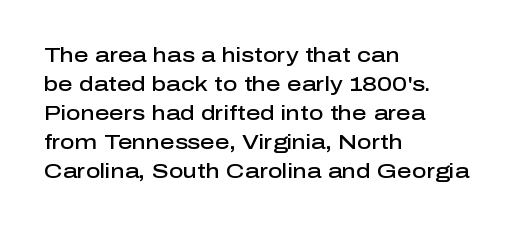
The typography opts for an upright posture over an oblique one. Descenders hang freely into open space. These lines sit exactly where default settings would place them. Stroke thickness is moderately raised; the sample reads as semibold. What stands out about the letter spacing? Nothing — it is the standard amount.
